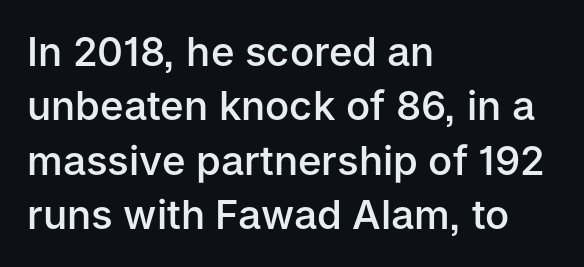
The image shows 40 px semibold sans-serif type, upright; set left-aligned, normal line spacing (1.36x), normal letter spacing, not underlined; low stroke contrast and a medium x-height.
